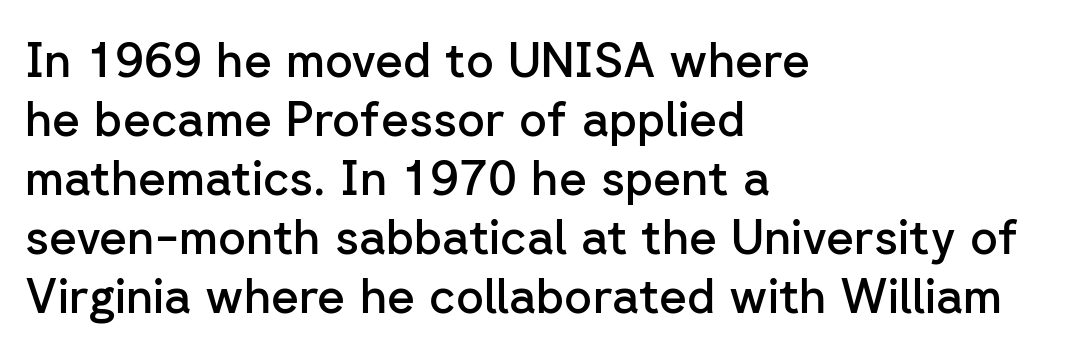
Q: Is the text bold? A: Semi-bold.
Q: Is the text italic (slanted)? A: No, it is upright.
Q: Is the typeface a serif or a sans-serif typeface? A: Sans-serif.
Q: Is the text underlined? A: No.
Q: How is the paragraph aligned? A: Left-aligned.
Q: Is the spacing between letters normal or unusually wide? A: Normal.
Q: Width (condensed, normal, or wide)? A: Normal.
Q: Stroke contrast? A: Low.
Q: x-height? A: Medium.
Q: Monospaced? A: No.
